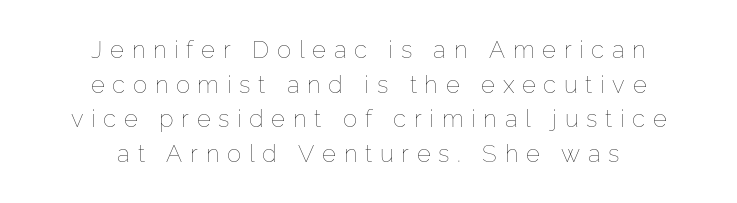
The image shows 24 px text type, upright; set centered, normal line spacing (1.44x), unusually wide letter spacing (+0.32 em), not underlined.
